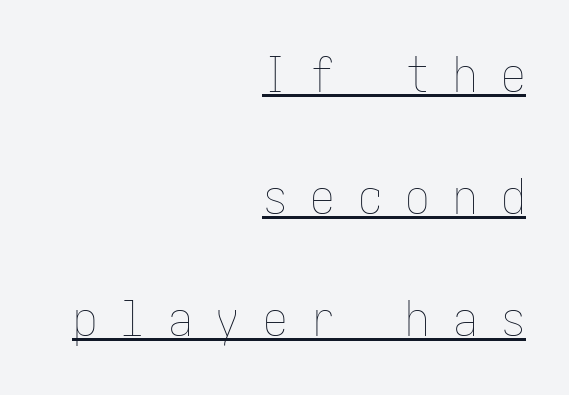
{"italic": "no", "bold": "no", "weight": "thin", "width": "condensed", "stroke_contrast": "low", "x_height": "medium", "underline": "yes", "align": "right", "line_spacing": "loose", "line_spacing_ratio": 2.49, "letter_spacing": "wide", "letter_spacing_em": 0.47, "glyph_px": 49}
